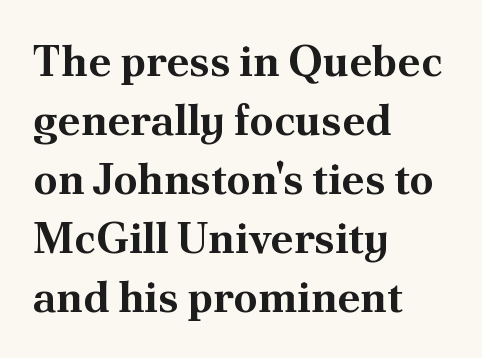
{"serif": "yes", "italic": "no", "bold": "yes", "weight": "bold", "width": "normal", "stroke_contrast": "medium", "x_height": "small", "monospaced": "no", "underline": "no", "align": "left", "line_spacing": "normal", "line_spacing_ratio": 1.37, "letter_spacing": "normal", "letter_spacing_em": 0.0, "glyph_px": 43}
